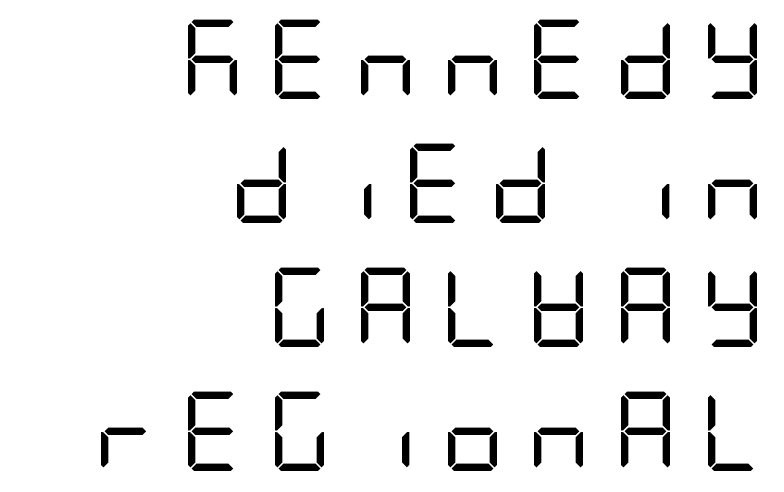
The image shows 79 px regular-weight, condensed sans-serif type, upright; set right-aligned, normal line spacing (1.57x), unusually wide letter spacing (+0.28 em), not underlined; low stroke contrast and a large x-height.
